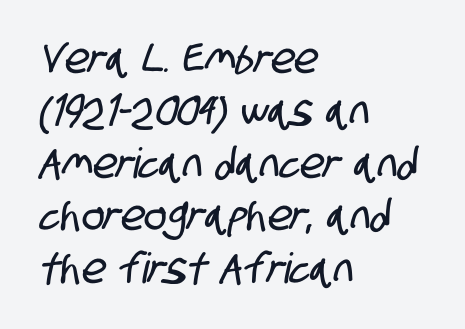
The image shows 42 px condensed sans-serif type; set left-aligned, normal line spacing (1.25x), normal letter spacing, not underlined; low stroke contrast and a large x-height.
